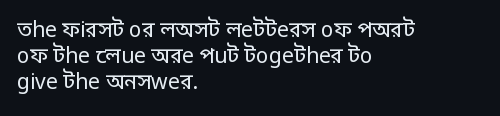
The image shows 21 px text type, upright; set left-aligned, line spacing 1.24x, normal letter spacing, not underlined.
